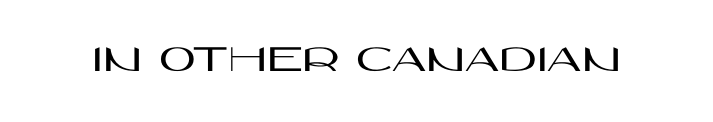
The image shows 40 px wide sans-serif type, upright; set normal letter spacing, not underlined; high stroke contrast and a large x-height.
